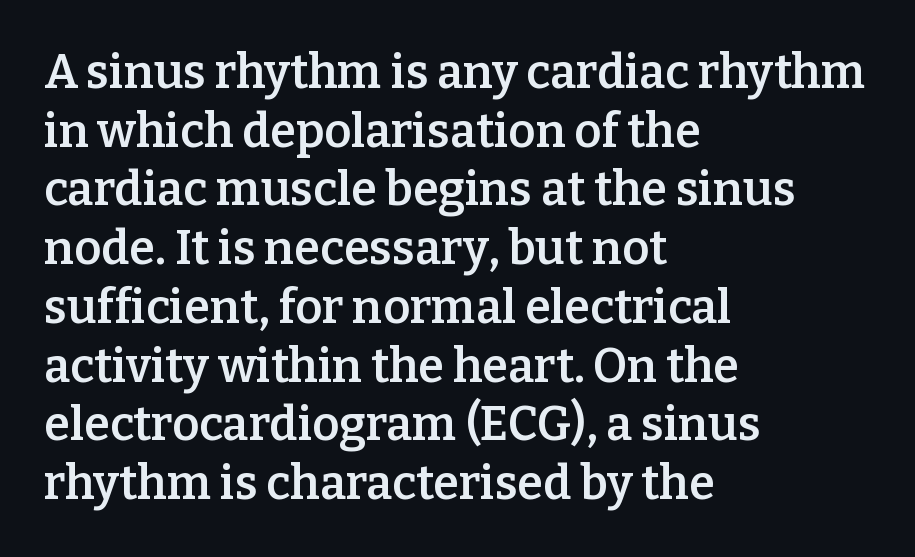
Typographic density is moderately raised because the face is semibold. Spacing between characters is what you'd get straight out of the box. Think of a printed novel: that variable character pitch is what you see here. Examine the stroke ends and you'll spot serifs. If you measured baseline to baseline, you'd find a middling distance. The specimen omits any rule beneath the text block's lines.
